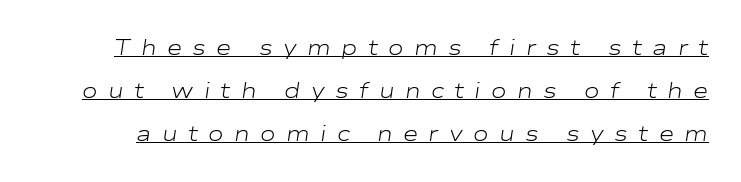
The image shows 21 px text type, italic (leaning right); set loose line spacing (2.04x), unusually wide letter spacing (+0.49 em), underlined.
